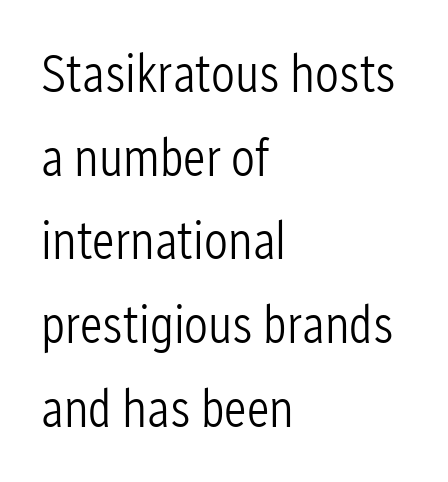
The letters stand straight up with perfectly vertical stems. Words appear dense and cohesive because spacing is normal. Think of a printed novel: that variable character pitch is what you see here. Stems and bowls with no extra thickness — not bold. Nothing sits at the stroke ends, so this counts as sans-serif.
